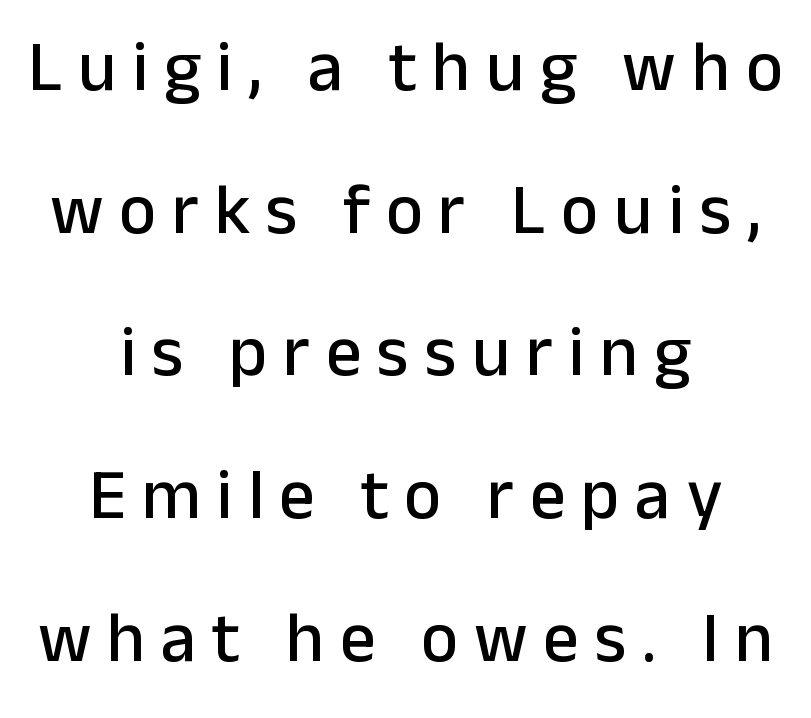
A typesetter would label this face a sans. The specimen omits any rule beneath the text block's lines. Every row of glyphs is offset so its center matches the block's center. The font's upright variant was chosen for this text. Loose tracking; the words dissolve into strings of separated letters. Character widths vary here, with narrow letters taking less room than wide ones.
